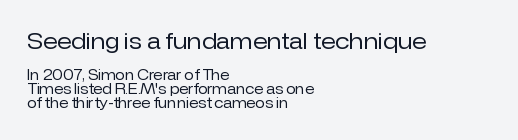
The image shows 22 px text type, upright; set left-aligned, tight line spacing (0.99x), normal letter spacing, not underlined; the first (top) block is 1.57x larger.
